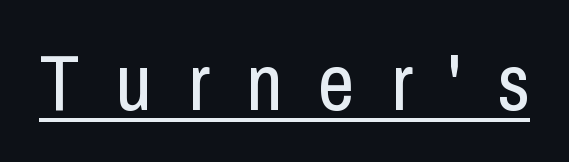
Heaviness? Minimal to ordinary, like unemphasized prose. These lines are rendered in a variable-pitch font. Somebody hit Ctrl+U on this one — the words are underlined. Look at the bottom of the vertical strokes: they stop flat, with no serifs. Display-style spreading of the glyphs; the letterfit is very open. The type sits square on the baseline with zero lean.
